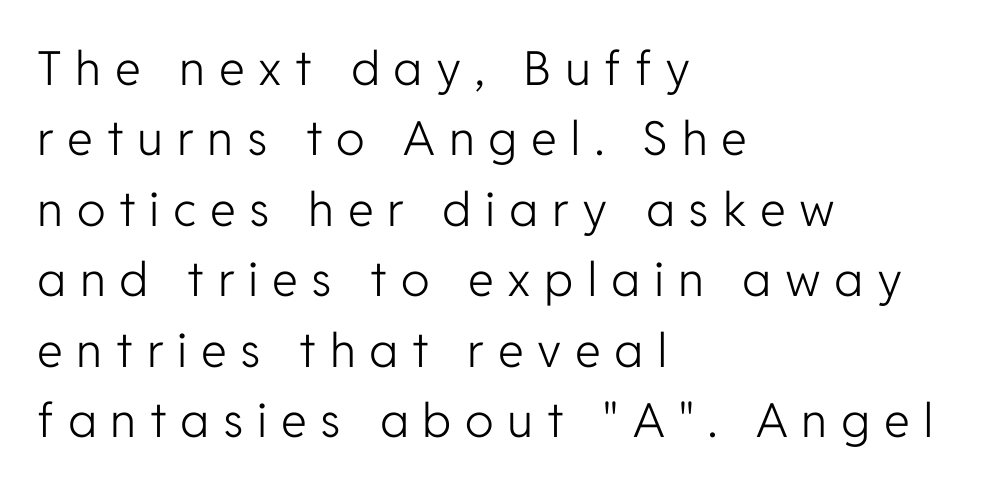
The image shows 47 px light sans-serif type, upright; set left-aligned, normal line spacing (1.5x), unusually wide letter spacing (+0.29 em), not underlined; low stroke contrast and a medium x-height.
